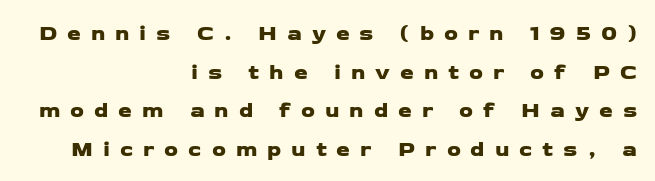
Q: Is the text underlined? A: No.
Q: How is the paragraph aligned? A: Right-aligned.
Q: Is the spacing between letters normal or unusually wide? A: Unusually wide.
